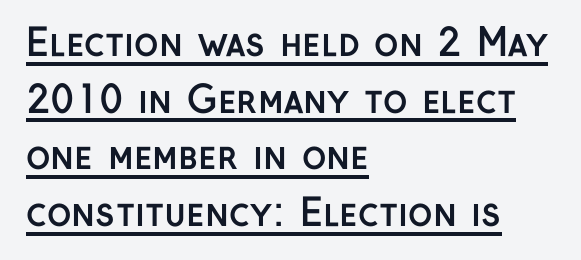
{"serif": "no", "italic": "no", "bold": "yes", "weight": "semibold", "width": "normal", "stroke_contrast": "low", "x_height": "medium", "monospaced": "no", "underline": "yes", "align": "left", "line_spacing": "normal", "line_spacing_ratio": 1.53, "letter_spacing": "normal", "letter_spacing_em": 0.0, "glyph_px": 37}
